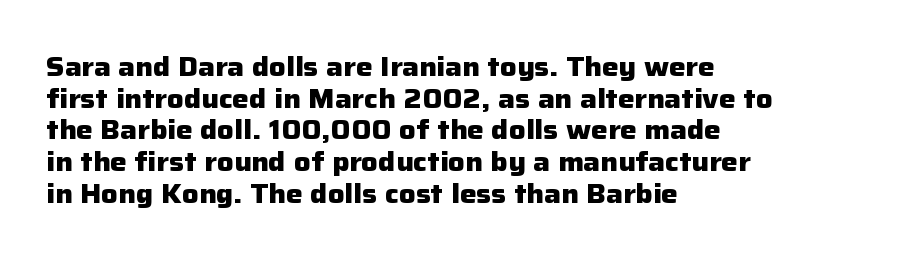
{"italic": "no", "bold": "yes", "underline": "no", "align": "left", "line_spacing_ratio": 1.22, "letter_spacing": "normal", "letter_spacing_em": 0.0, "glyph_px": 26}
